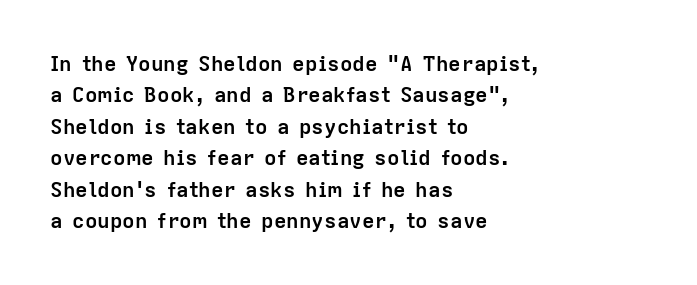
The image shows 21 px bold type, upright; set left-aligned, normal line spacing (1.5x), normal letter spacing, not underlined.
